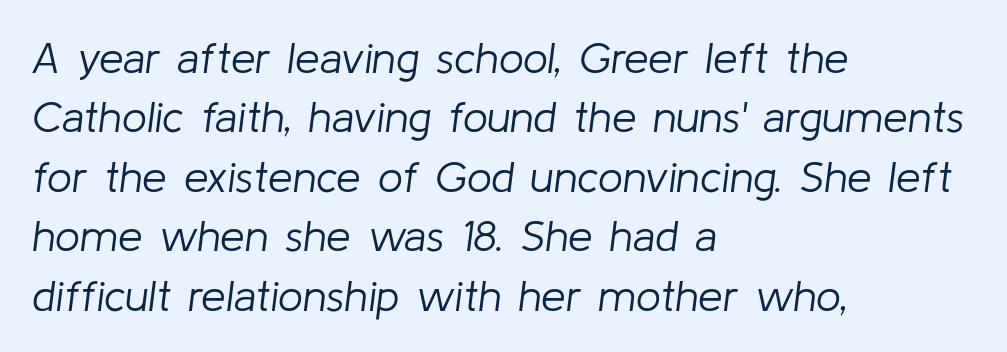
The image shows 44 px light type, italic (leaning right); set left-aligned, normal line spacing (1.35x), normal letter spacing, not underlined; low stroke contrast and a medium x-height.
